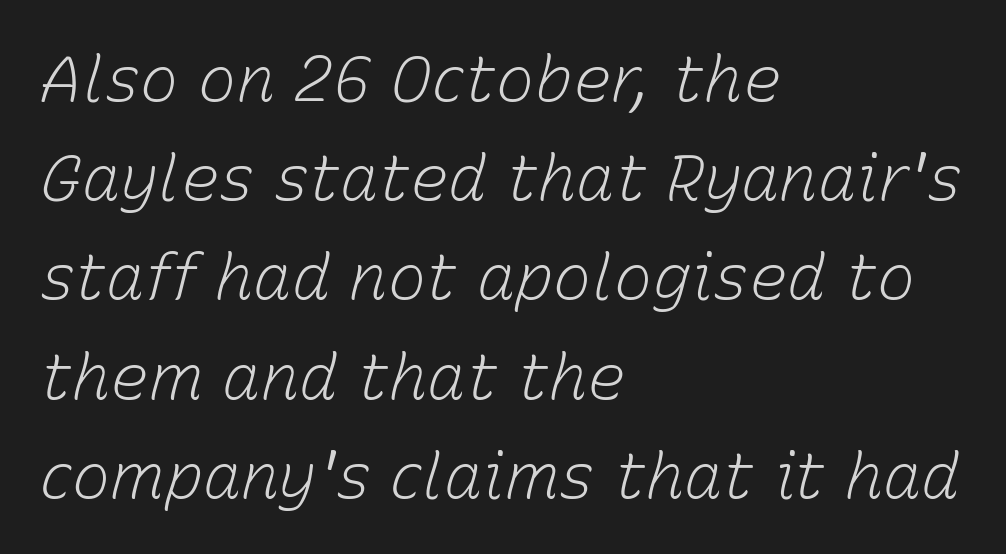
This sample keeps an unexceptional amount of space between lines. On a weight scale, this lands at 450 or below. Alignment: flush left. The space directly below the letters is spotless. The whole block is typeset with a tilt.
